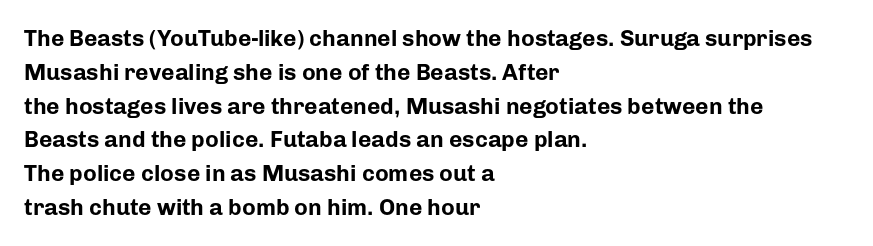
Q: Is the text bold? A: Yes.
Q: Is the text italic (slanted)? A: No, it is upright.
Q: Is the text underlined? A: No.
Q: How is the paragraph aligned? A: Left-aligned.
Q: Is the spacing between letters normal or unusually wide? A: Normal.
Q: Is the spacing between lines tight, normal or loose? A: Normal.
